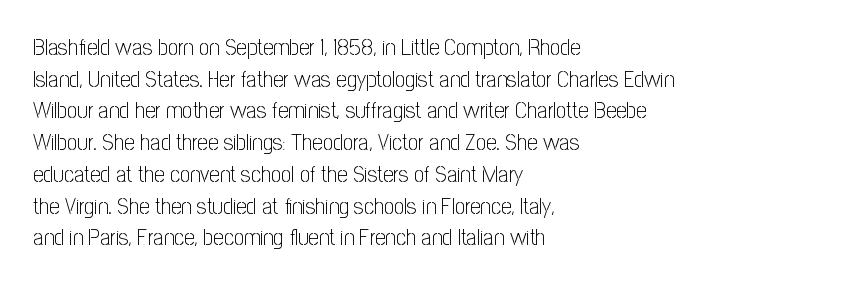
A roman cut, with each character standing at attention. Line spacing here is normal. The text block is weighted toward the left margin, trailing off unevenly rightward. Lines of text with bare space underneath. Nothing unusual about the tracking: characters are spaced as the font intends. A quiet, ordinary-to-light weight characterises the typeface.
